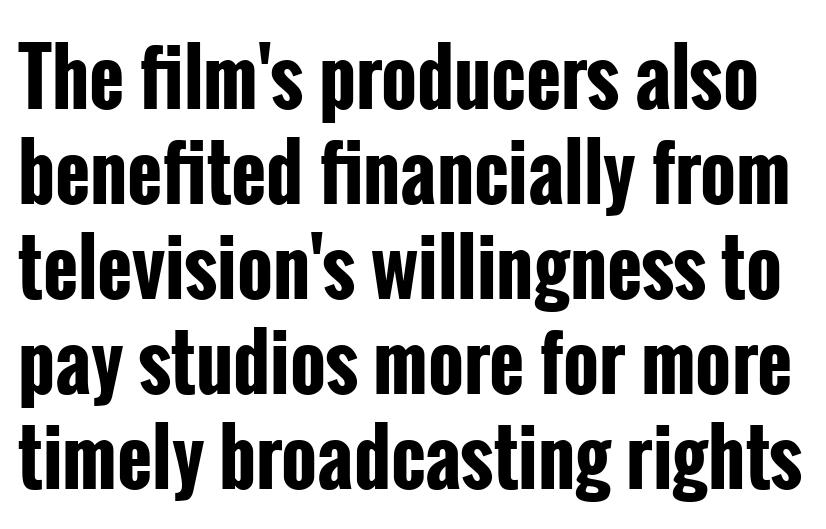
Only glyphs here, with clear space below each row. Does extra space separate the letters? No, they use regular spacing. Think of a printed novel: that variable character pitch is what you see here. The designer went with a sans here, leaving each stem footless.
